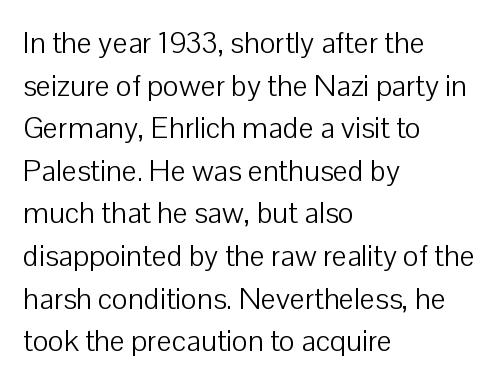
{"serif": "no", "italic": "no", "bold": "no", "weight": "light", "width": "normal", "stroke_contrast": "low", "x_height": "medium", "monospaced": "no", "underline": "no", "align": "left", "line_spacing": "normal", "line_spacing_ratio": 1.42, "letter_spacing": "normal", "letter_spacing_em": 0.0, "glyph_px": 30}
